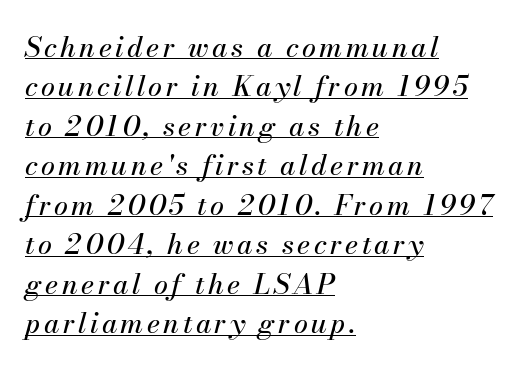
One-word summary of the alignment: left. Check the space under the baseline: a stroke is drawn there. Proportional: the letters do not fall into vertical columns. Interline gaps are of average width in this sample. The letters are slanted; this is an italic face.
